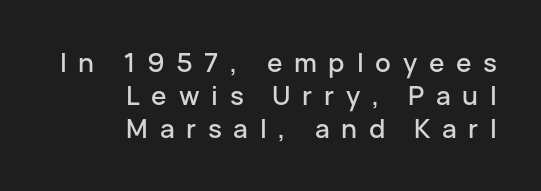
Q: Is the text italic (slanted)? A: No, it is upright.
Q: Is the text underlined? A: No.
Q: How is the paragraph aligned? A: Right-aligned.
Q: Is the spacing between letters normal or unusually wide? A: Unusually wide.
Q: Is the spacing between lines tight, normal or loose? A: Normal.
